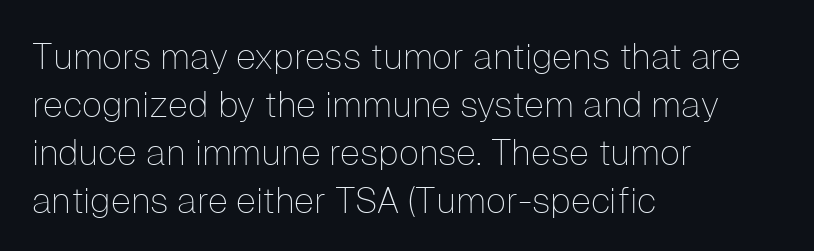
{"serif": "no", "italic": "no", "bold": "no", "weight": "thin", "width": "normal", "stroke_contrast": "low", "x_height": "medium", "monospaced": "no", "underline": "no", "align": "left", "line_spacing": "normal", "line_spacing_ratio": 1.33, "letter_spacing": "normal", "letter_spacing_em": 0.0, "glyph_px": 36}
